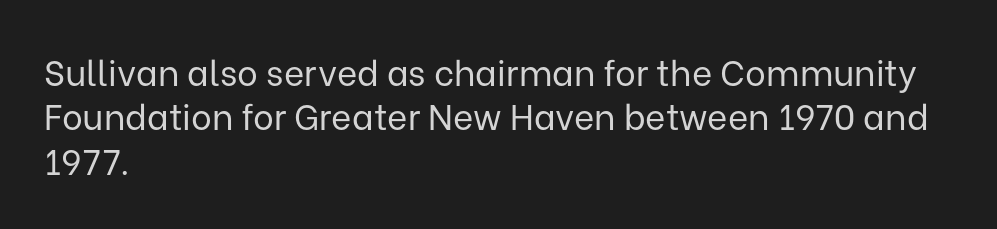
The image shows 35 px regular-weight sans-serif type, upright; set left-aligned, normal line spacing (1.27x), normal letter spacing, not underlined; low stroke contrast and a medium x-height.
